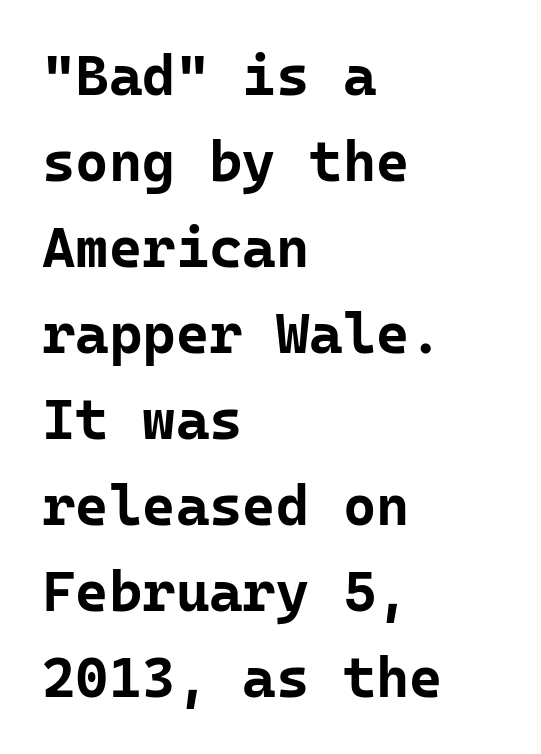
Letter spacing: default. Check where the strokes stop: nothing finishes them off — pure sans. The area under the type is left untouched. This sample keeps an unexceptional amount of space between lines.
